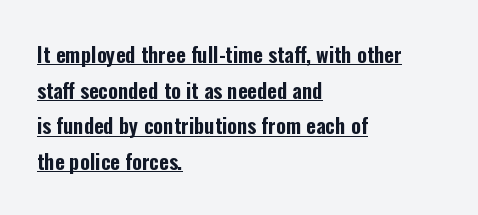
This sample carries an underscore along the baseline area. Tracking here is standard; glyphs follow each other at the usual distance. Each line starts at the same left margin while the right side varies. You can tell it's not italic because the verticals are truly vertical. Line spacing here is normal.
